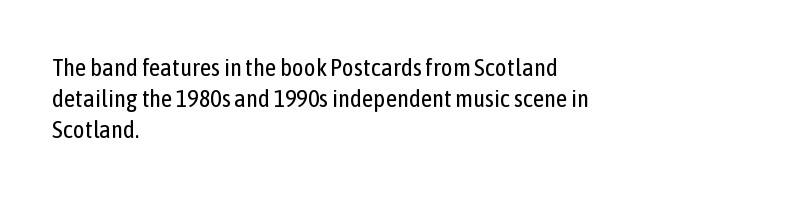
{"italic": "no", "bold": "no", "underline": "no", "align": "left", "line_spacing": "normal", "line_spacing_ratio": 1.25, "letter_spacing": "normal", "letter_spacing_em": 0.0, "glyph_px": 25}
